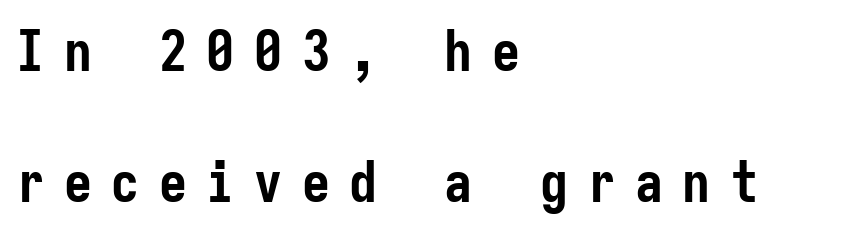
The image shows 56 px semibold, condensed sans-serif type, upright, monospaced; set left-aligned, loose line spacing (2.34x), unusually wide letter spacing (+0.35 em), not underlined; low stroke contrast and a medium x-height.
